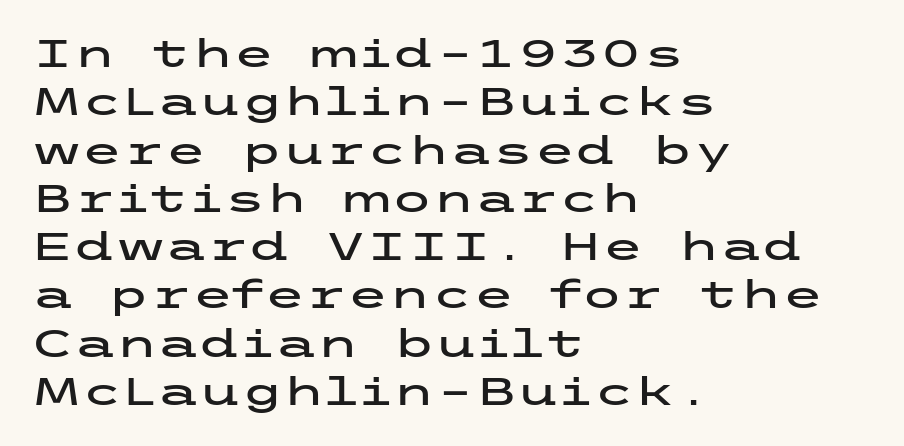
{"serif": "no", "italic": "no", "width": "wide", "stroke_contrast": "low", "x_height": "medium", "underline": "no", "align": "left", "line_spacing": "normal", "line_spacing_ratio": 1.27, "letter_spacing": "normal", "letter_spacing_em": 0.0, "glyph_px": 38}
